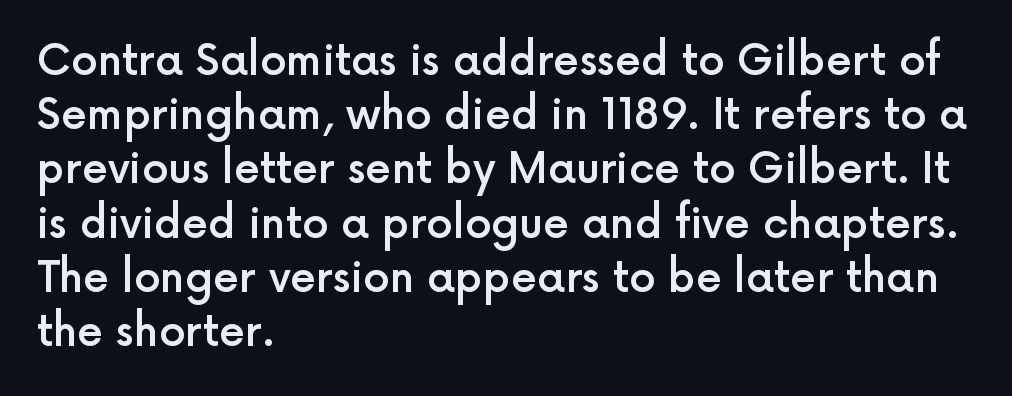
{"serif": "no", "italic": "no", "bold": "semi", "weight": "semibold", "width": "normal", "x_height": "medium", "monospaced": "no", "underline": "no", "align": "left", "line_spacing": "normal", "line_spacing_ratio": 1.29, "letter_spacing": "normal", "letter_spacing_em": 0.0, "glyph_px": 42}
